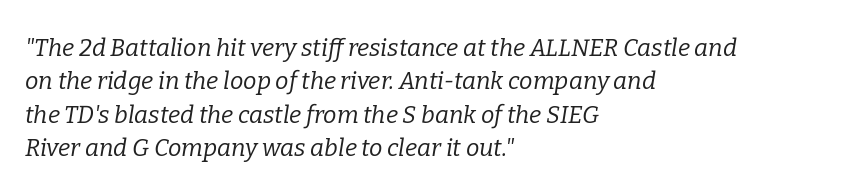
The image shows 24 px text type, italic (leaning right); set left-aligned, normal line spacing (1.39x), normal letter spacing, not underlined.
